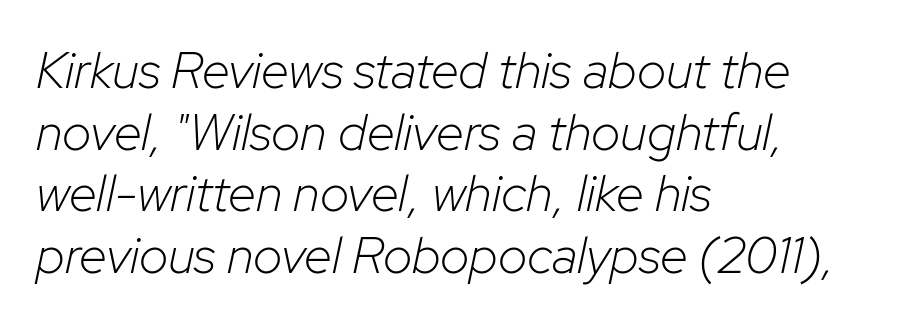
The image shows 51 px light type, italic (leaning right); set left-aligned, line spacing 1.21x, normal letter spacing, not underlined; low stroke contrast and a medium x-height.
